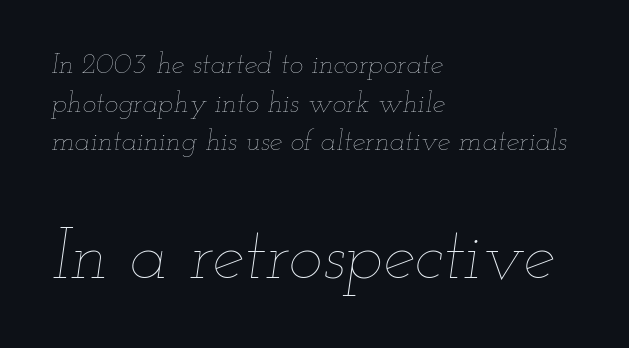
The rendering keeps characters at their native spacing. Evenly set lines give the paragraph a standard silhouette. There's an unmistakable incline to the writing here. All the whitespace from short lines collects on the right. These lines are rendered in a variable-pitch font.
